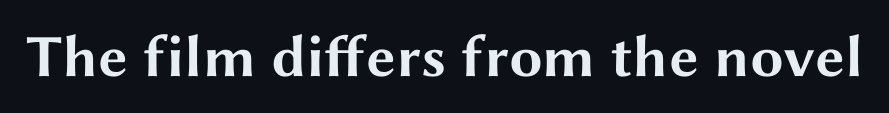
Here the designer chose a conventional face with non-uniform glyph widths. The line texture is even and compact thanks to regular tracking. Thick stems and heavy bowls — unmistakably bold. Ordinary non-slanted type is in use. Rule under the text: the space is simply empty.
